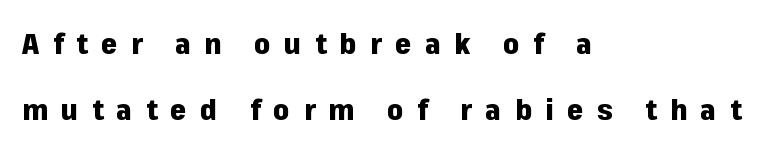
Words float on clear page, feet unadorned. Proportional: the letters do not fall into vertical columns. Spacing between characters has been opened up far beyond the box default. The font is running at its bold setting.
